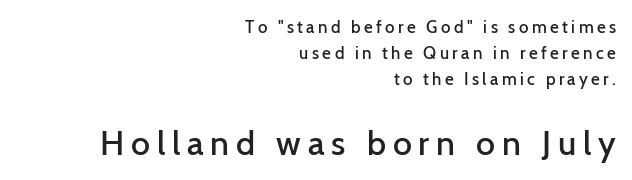
{"serif": "no", "italic": "no", "bold": "semi", "weight": "semibold", "width": "normal", "stroke_contrast": "low", "x_height": "medium", "monospaced": "no", "underline": "no", "align": "right", "line_spacing": "normal", "line_spacing_ratio": 1.54, "letter_spacing": "wide", "letter_spacing_em": 0.2, "larger_block": "second", "size_ratio": 2.0, "glyph_px": 34}
